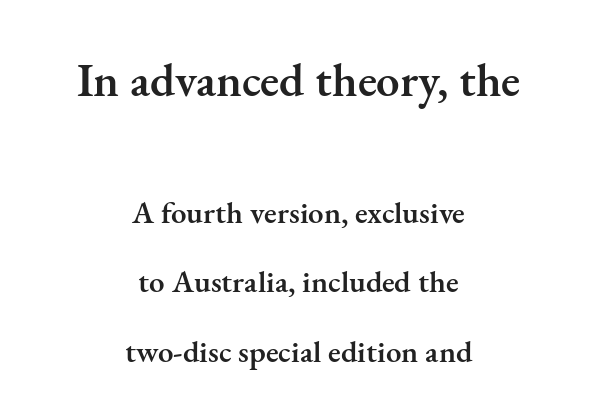
Q: Is the text bold? A: Semi-bold.
Q: Is the text italic (slanted)? A: No, it is upright.
Q: Is the typeface a serif or a sans-serif typeface? A: Serif.
Q: Is the text underlined? A: No.
Q: How is the paragraph aligned? A: Centered.
Q: Is the spacing between letters normal or unusually wide? A: Normal.
Q: Is the spacing between lines tight, normal or loose? A: Loose.
Q: Which block of text is set in a larger size, the first (top) or the second (bottom)? A: The first (top) one.
Q: Width (condensed, normal, or wide)? A: Normal.
Q: Stroke contrast? A: Medium.
Q: x-height? A: Small.
Q: Monospaced? A: No.
